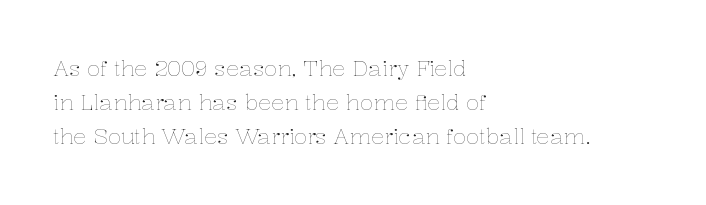
{"italic": "no", "bold": "no", "underline": "no", "align": "left", "line_spacing": "normal", "line_spacing_ratio": 1.55, "letter_spacing": "normal", "letter_spacing_em": 0.0, "glyph_px": 22}
